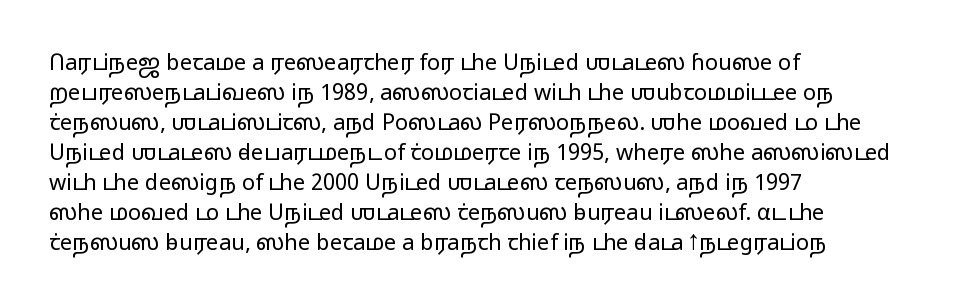
The image shows 22 px text type, upright; set left-aligned, normal line spacing (1.36x), normal letter spacing, not underlined.
